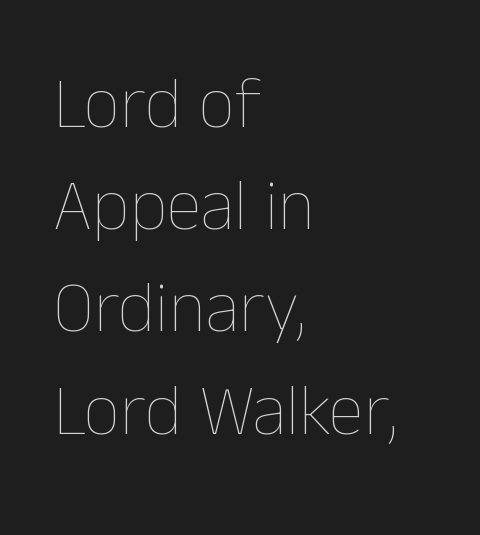
{"italic": "no", "bold": "no", "weight": "thin", "width": "normal", "stroke_contrast": "low", "x_height": "medium", "monospaced": "no", "underline": "no", "align": "left", "line_spacing": "normal", "line_spacing_ratio": 1.42, "letter_spacing": "normal", "letter_spacing_em": 0.0, "glyph_px": 72}
